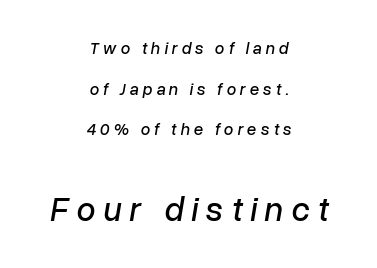
The image shows 34 px text type, italic (leaning right); set centered, loose line spacing (2.39x), unusually wide letter spacing (+0.23 em), not underlined; the second (bottom) block is 2.0x larger; low stroke contrast and a medium x-height.
